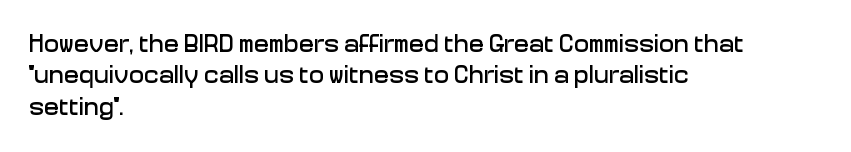
{"italic": "no", "underline": "no", "align": "left", "line_spacing": "normal", "line_spacing_ratio": 1.26, "letter_spacing": "normal", "letter_spacing_em": 0.0, "glyph_px": 25}
